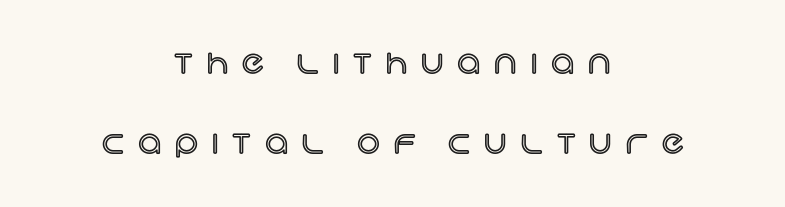
{"italic": "no", "width": "normal", "x_height": "large", "monospaced": "no", "underline": "no", "align": "center", "line_spacing": "loose", "line_spacing_ratio": 2.5, "letter_spacing": "wide", "letter_spacing_em": 0.44, "glyph_px": 32}
